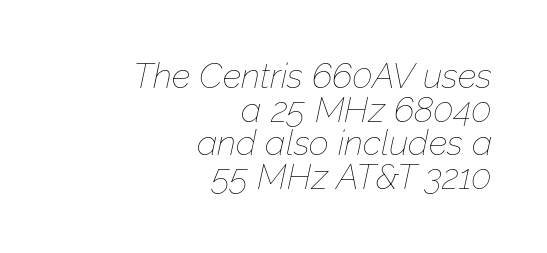
{"italic": "yes", "lean": "right", "slant_degrees": 12, "bold": "no", "weight": "thin", "width": "normal", "stroke_contrast": "low", "x_height": "medium", "monospaced": "no", "underline": "no", "align": "right", "line_spacing": "tight", "line_spacing_ratio": 0.96, "letter_spacing": "normal", "letter_spacing_em": 0.0, "glyph_px": 35}
